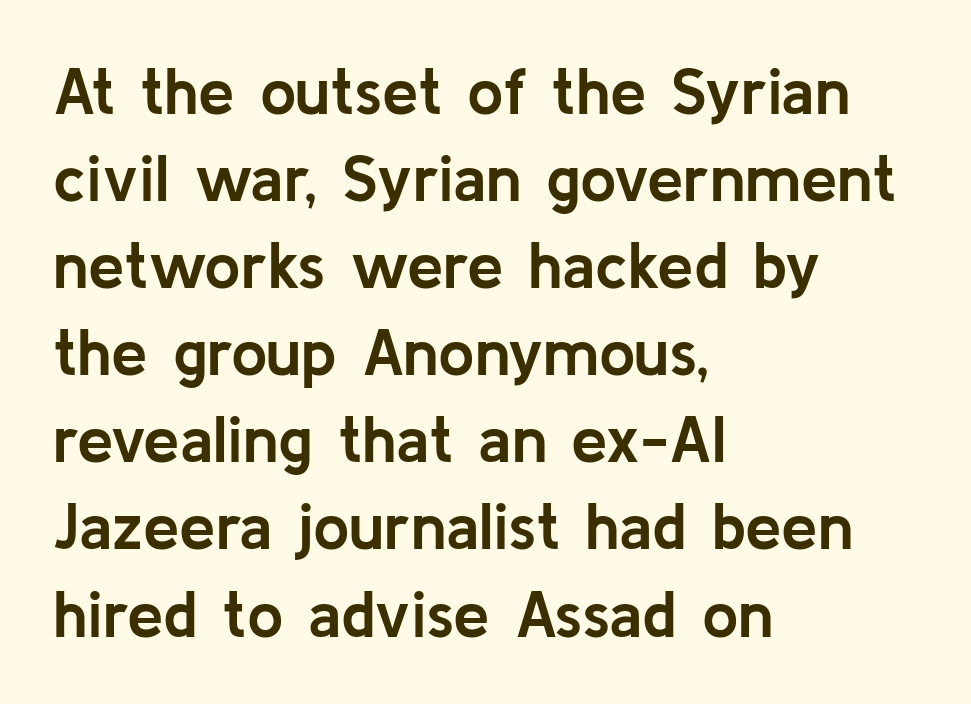
{"serif": "no", "italic": "no", "bold": "yes", "weight": "semibold", "width": "normal", "stroke_contrast": "low", "x_height": "medium", "monospaced": "no", "underline": "no", "align": "left", "line_spacing": "normal", "line_spacing_ratio": 1.34, "letter_spacing": "normal", "letter_spacing_em": 0.0, "glyph_px": 65}
